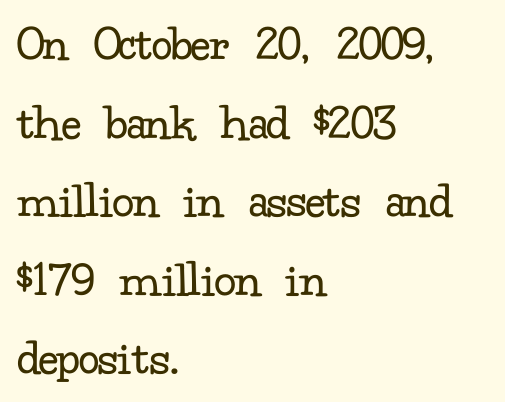
Q: Is the text bold? A: No.
Q: Is the text italic (slanted)? A: No, it is upright.
Q: Is the typeface a serif or a sans-serif typeface? A: Serif.
Q: Is the text underlined? A: No.
Q: How is the paragraph aligned? A: Left-aligned.
Q: Is the spacing between letters normal or unusually wide? A: Normal.
Q: Is the spacing between lines tight, normal or loose? A: Normal.
Q: Width (condensed, normal, or wide)? A: Normal.
Q: Stroke contrast? A: Low.
Q: x-height? A: Small.
Q: Monospaced? A: No.
